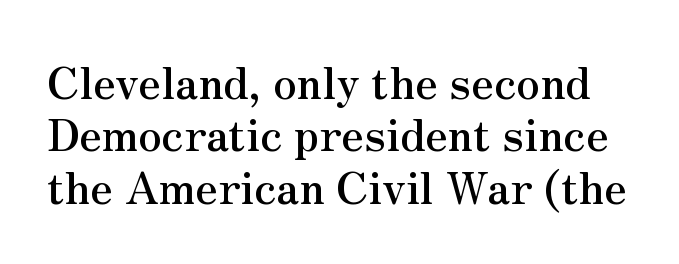
The image shows 44 px serif type, upright; set line spacing 1.19x, normal letter spacing, not underlined; medium stroke contrast and a small x-height.
